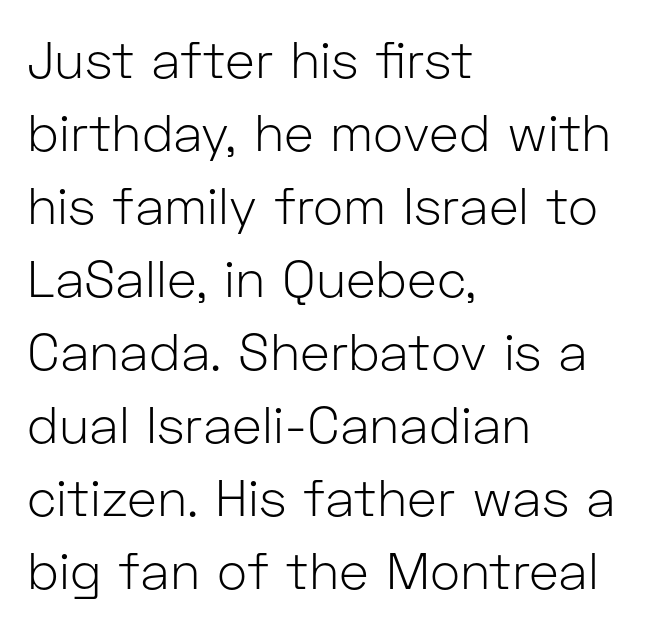
Anything drawn beneath the words? Only blank space. Caption: multi-line text, flush left, ragged right. A typesetter would mark this as roman, not italic. The letters advance in unequal steps, a hallmark of proportional type. Compared with a typical body face, this is equally light or lighter still. The vertical gap from one line to the next is medium.
